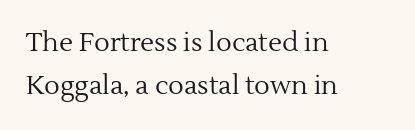
Q: Is the text bold? A: No.
Q: Is the text italic (slanted)? A: No, it is upright.
Q: Is the text underlined? A: No.
Q: How is the paragraph aligned? A: Left-aligned.
Q: Is the spacing between letters normal or unusually wide? A: Normal.
Q: Is the spacing between lines tight, normal or loose? A: Normal.
